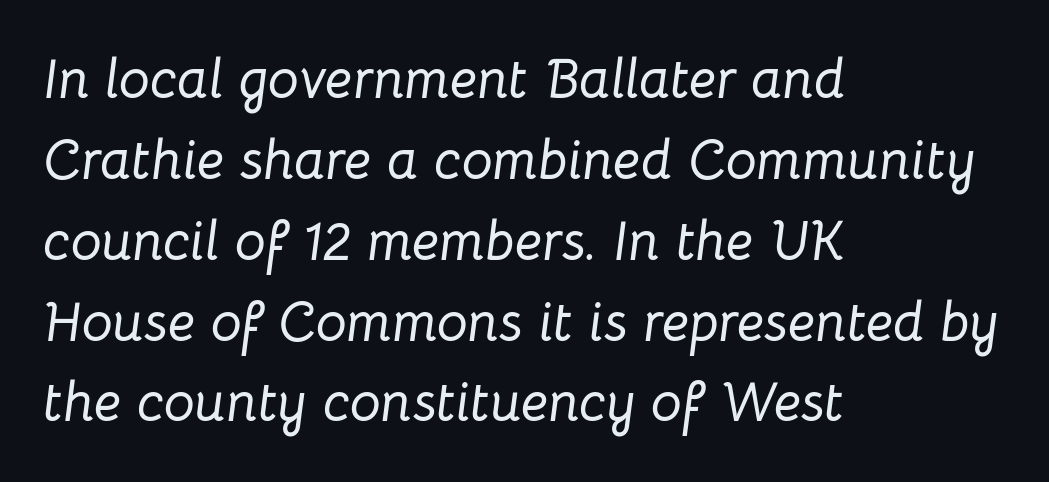
Q: Is the text italic (slanted)? A: Yes, it leans right by about 8 degrees.
Q: Is the text underlined? A: No.
Q: How is the paragraph aligned? A: Left-aligned.
Q: Is the spacing between letters normal or unusually wide? A: Normal.
Q: Is the spacing between lines tight, normal or loose? A: Normal.
Q: Width (condensed, normal, or wide)? A: Normal.
Q: Stroke contrast? A: Low.
Q: x-height? A: Medium.
Q: Monospaced? A: No.
